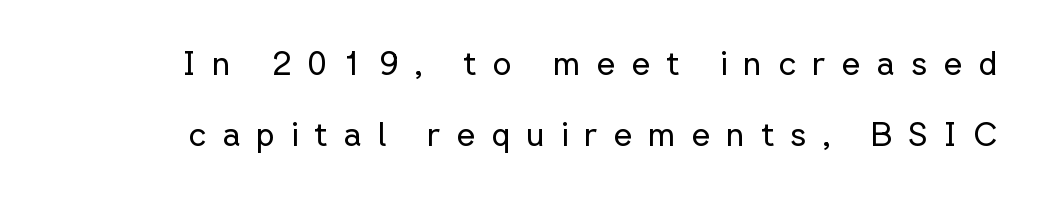
No chunkiness to these letters — they're not bold. Note the varied advance widths — an 'i' is clearly narrower than an 'm'. Words float on clear page, feet unadorned. These lines have a slow, spaced-out rhythm from letter to letter. If you drew a line through each stem, it would be perfectly vertical. Vertically, the passage feels expansive, rows floating well apart.
